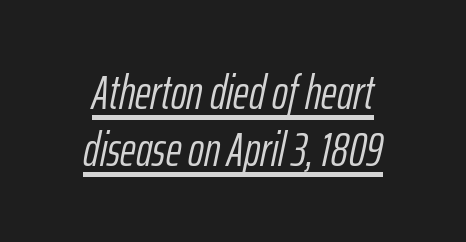
The face used here is proportionally spaced, like ordinary book or web type. The rendered words wear a rule along their underside. Designer's note — italics engaged. Caption: standard tracking, unaltered. The font sits on the lighter half of the weight spectrum, regular included.
